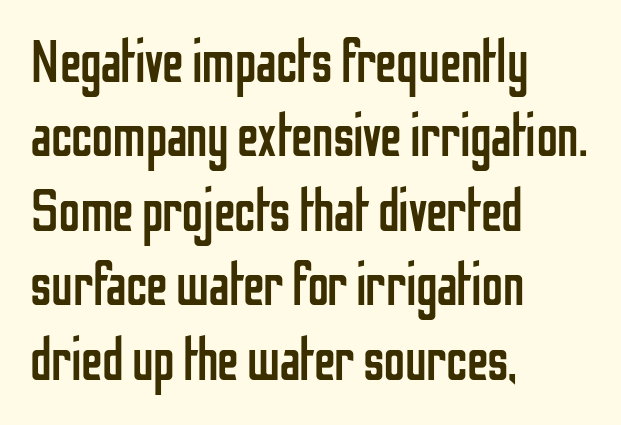
{"serif": "no", "italic": "no", "bold": "no", "weight": "regular", "width": "condensed", "stroke_contrast": "low", "x_height": "medium", "monospaced": "no", "underline": "no", "align": "left", "line_spacing_ratio": 1.24, "letter_spacing": "normal", "letter_spacing_em": 0.0, "glyph_px": 60}
